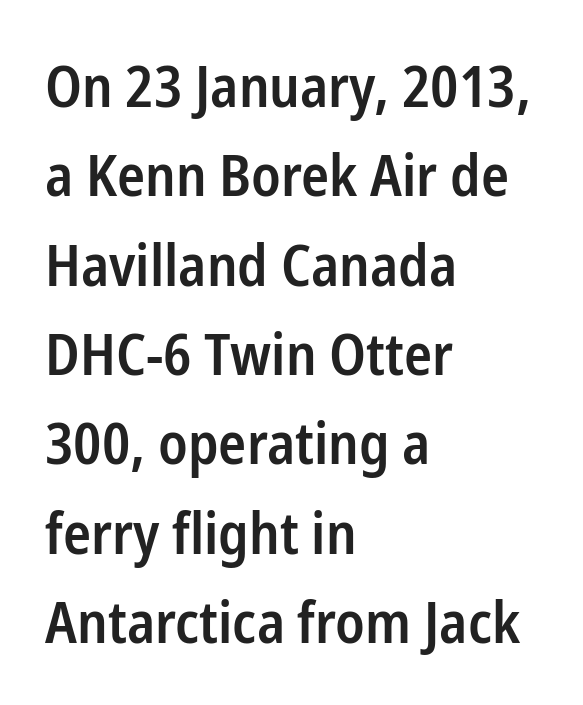
The image shows 58 px semibold, condensed sans-serif type, upright; set left-aligned, normal line spacing (1.54x), normal letter spacing, not underlined; low stroke contrast and a medium x-height.
